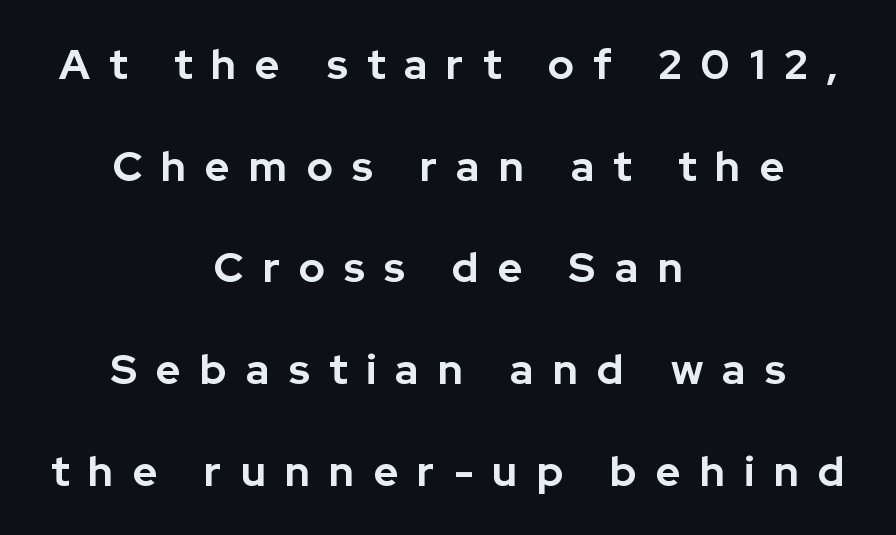
Q: Is the text bold? A: Yes.
Q: Is the text italic (slanted)? A: No, it is upright.
Q: Is the typeface a serif or a sans-serif typeface? A: Sans-serif.
Q: Is the text underlined? A: No.
Q: How is the paragraph aligned? A: Centered.
Q: Is the spacing between letters normal or unusually wide? A: Unusually wide.
Q: Is the spacing between lines tight, normal or loose? A: Loose.
Q: Width (condensed, normal, or wide)? A: Normal.
Q: Stroke contrast? A: Low.
Q: x-height? A: Medium.
Q: Monospaced? A: No.
